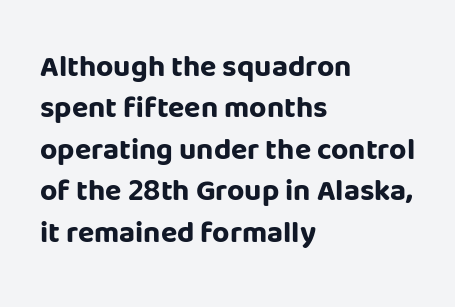
The image shows 30 px bold sans-serif type, upright; set left-aligned, normal line spacing (1.38x), normal letter spacing, not underlined; low stroke contrast and a large x-height.
